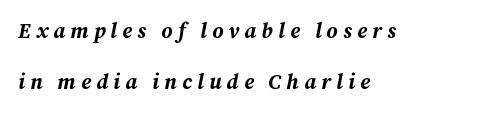
The image shows 21 px bold type, italic (leaning right); set left-aligned, loose line spacing (2.45x), unusually wide letter spacing (+0.25 em), not underlined.
